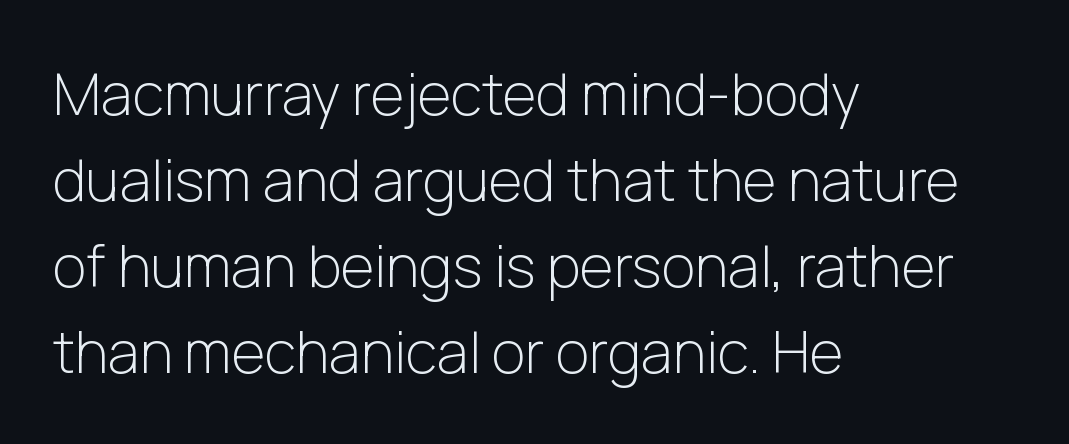
Q: Is the text bold? A: No.
Q: Is the text italic (slanted)? A: No, it is upright.
Q: Is the typeface a serif or a sans-serif typeface? A: Sans-serif.
Q: Is the text underlined? A: No.
Q: How is the paragraph aligned? A: Left-aligned.
Q: Is the spacing between letters normal or unusually wide? A: Normal.
Q: Is the spacing between lines tight, normal or loose? A: Normal.
Q: Width (condensed, normal, or wide)? A: Normal.
Q: Stroke contrast? A: Low.
Q: x-height? A: Medium.
Q: Monospaced? A: No.
